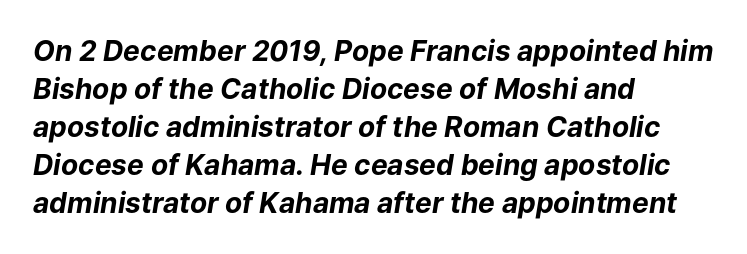
The image shows 28 px bold type, italic (leaning right); set left-aligned, normal line spacing (1.36x), normal letter spacing, not underlined; low stroke contrast and a medium x-height.
